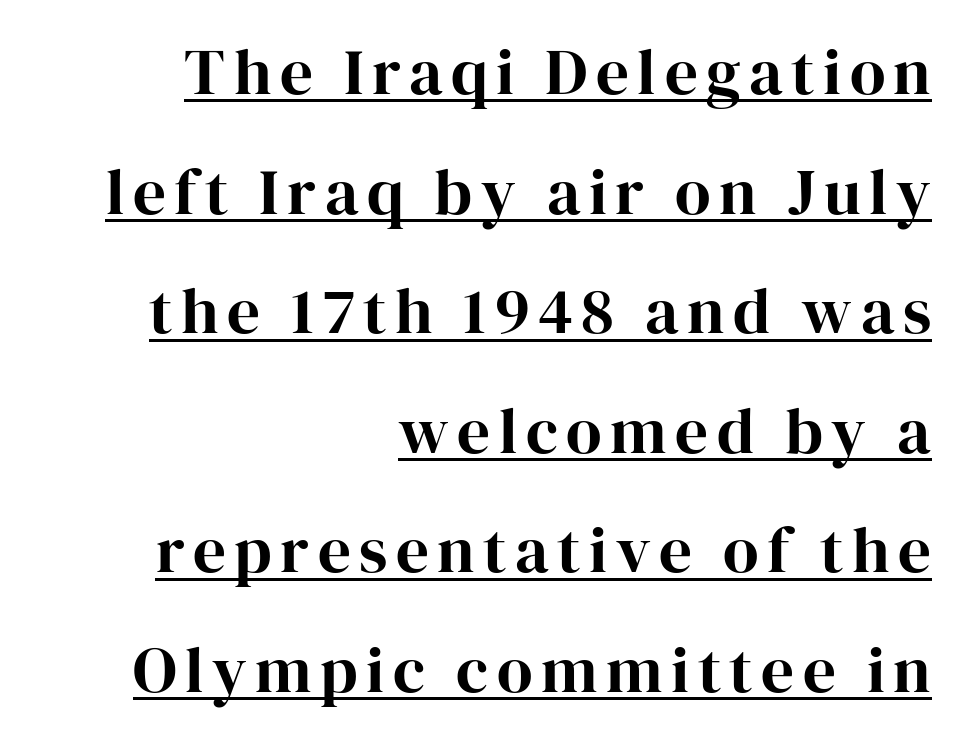
The image shows 65 px serif type, upright; set right-aligned, line spacing 1.84x, underlined; high stroke contrast and a medium x-height.
